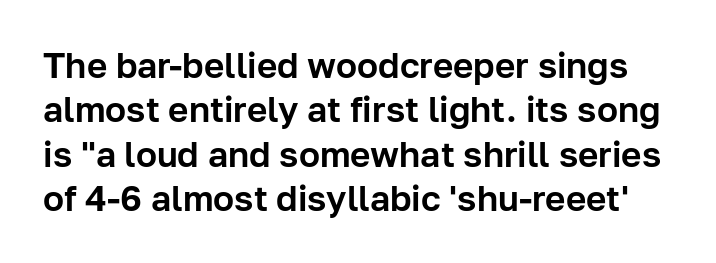
Q: Is the text italic (slanted)? A: No, it is upright.
Q: Is the typeface a serif or a sans-serif typeface? A: Sans-serif.
Q: Is the text underlined? A: No.
Q: Is the spacing between letters normal or unusually wide? A: Normal.
Q: Is the spacing between lines tight, normal or loose? A: Normal.
Q: Width (condensed, normal, or wide)? A: Normal.
Q: Stroke contrast? A: Low.
Q: x-height? A: Medium.
Q: Monospaced? A: No.
